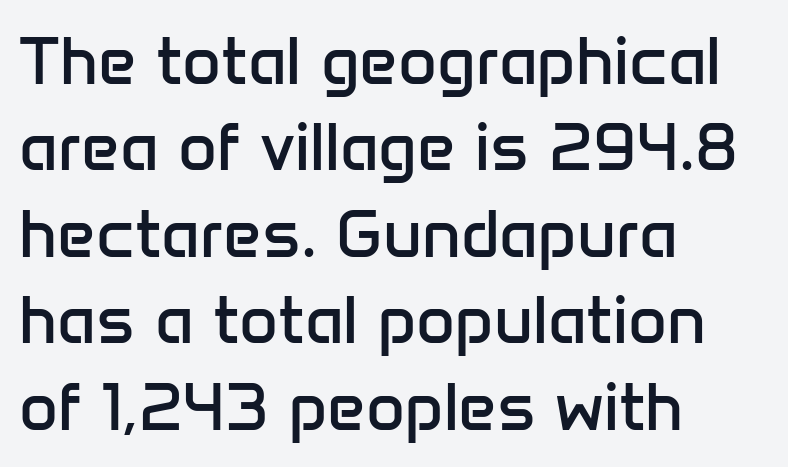
Regarding leading, the lines here are spaced in the standard way. Looks like regular typesetting: each glyph gets only the width it needs. I'd call this a sans setting — the letters go barefoot. The type sits square on the baseline with zero lean. In CSS terms this would be text-align: left.
